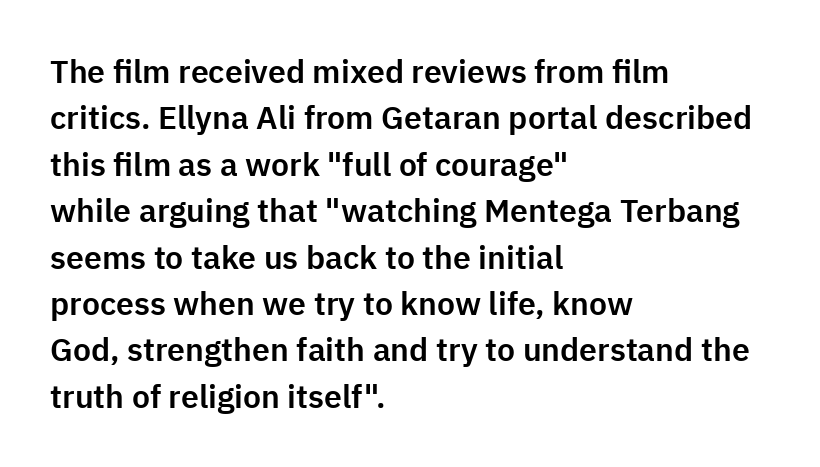
{"serif": "no", "italic": "no", "width": "normal", "stroke_contrast": "low", "x_height": "medium", "monospaced": "no", "underline": "no", "align": "left", "line_spacing": "normal", "line_spacing_ratio": 1.45, "letter_spacing": "normal", "letter_spacing_em": 0.0, "glyph_px": 32}
